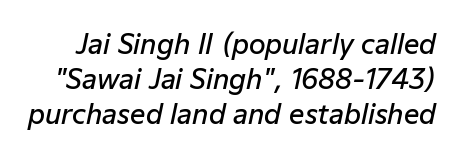
{"italic": "yes", "lean": "right", "slant_degrees": 12, "bold": "semi", "underline": "no", "line_spacing": "normal", "line_spacing_ratio": 1.29, "letter_spacing": "normal", "letter_spacing_em": 0.0, "glyph_px": 27}
